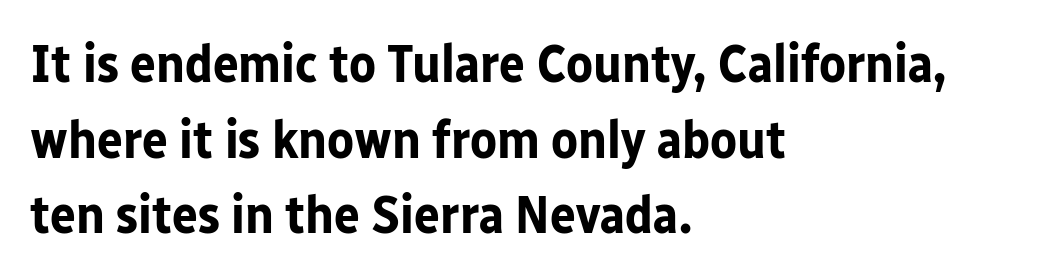
The image shows 54 px bold sans-serif type, upright; set left-aligned, normal line spacing (1.4x), normal letter spacing, not underlined; low stroke contrast and a medium x-height.
